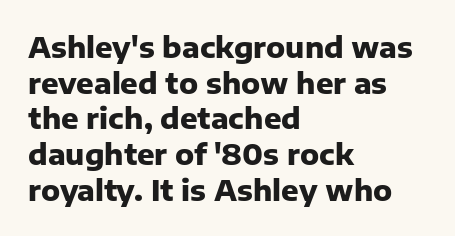
{"serif": "no", "italic": "no", "bold": "yes", "weight": "heavy", "width": "normal", "stroke_contrast": "low", "x_height": "medium", "monospaced": "no", "underline": "no", "align": "left", "line_spacing_ratio": 1.23, "letter_spacing": "normal", "letter_spacing_em": 0.0, "glyph_px": 29}
